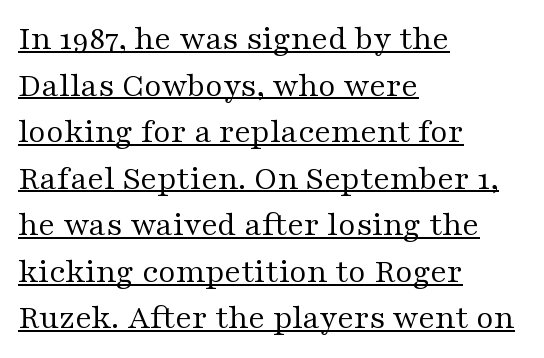
Posture: straight, roman, zero tilt. Here the designer chose a conventional face with non-uniform glyph widths. The typesetter chose a ragged-right arrangement here. Regarding serifs, this sample has them. Stems here are at most as thick as an everyday book face.
